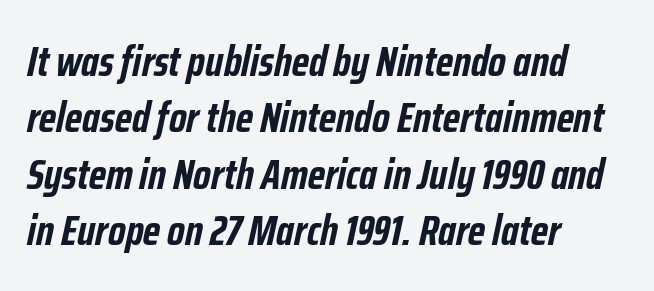
{"italic": "yes", "lean": "right", "slant_degrees": 12, "bold": "yes", "weight": "semibold", "width": "condensed", "stroke_contrast": "low", "x_height": "medium", "monospaced": "no", "underline": "no", "align": "left", "line_spacing": "normal", "line_spacing_ratio": 1.31, "letter_spacing": "normal", "letter_spacing_em": 0.0, "glyph_px": 43}
